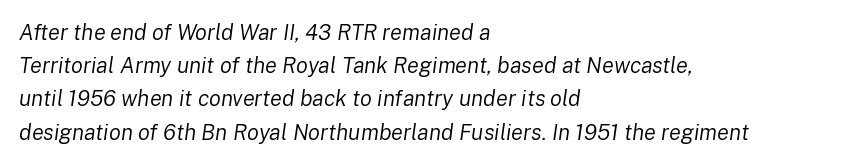
Q: Is the text bold? A: No.
Q: Is the text italic (slanted)? A: Yes, it leans right by about 8 degrees.
Q: Is the text underlined? A: No.
Q: How is the paragraph aligned? A: Left-aligned.
Q: Is the spacing between letters normal or unusually wide? A: Normal.
Q: Is the spacing between lines tight, normal or loose? A: Normal.
